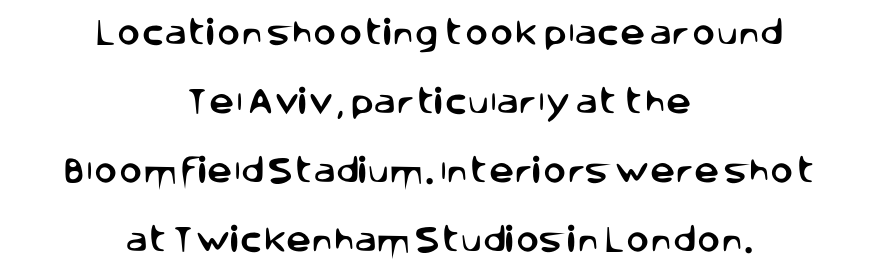
A centered setting, common on invitations and titles, is used for this passage. This sample uses an upright cut, with every glyph sitting square on the baseline. Spacing verdict: proportional, widths tailored to each character. A typesetter would label this face a sans. Honestly, the rows look like they've been pulled way apart. Students, note that the glyphs here touch the page at normal intervals.
